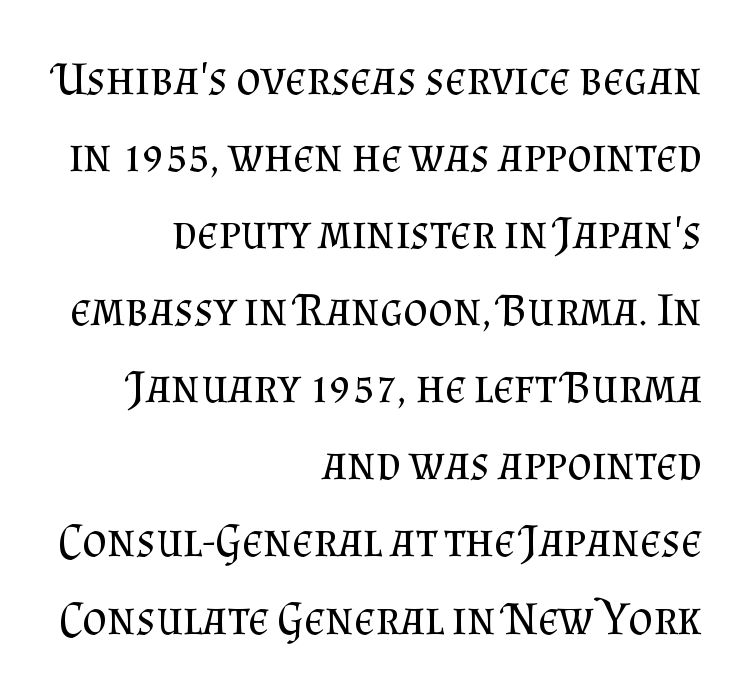
The image shows 47 px regular-weight serif type, upright; set right-aligned, normal line spacing (1.64x), normal letter spacing, not underlined; medium stroke contrast and a small x-height.
